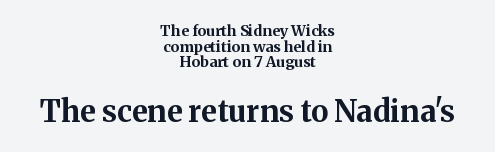
{"serif": "yes", "italic": "no", "bold": "yes", "weight": "bold", "width": "normal", "stroke_contrast": "medium", "x_height": "medium", "monospaced": "no", "underline": "no", "align": "center", "line_spacing": "tight", "line_spacing_ratio": 1.04, "letter_spacing": "normal", "letter_spacing_em": 0.0, "larger_block": "second", "size_ratio": 2.0, "glyph_px": 30}
